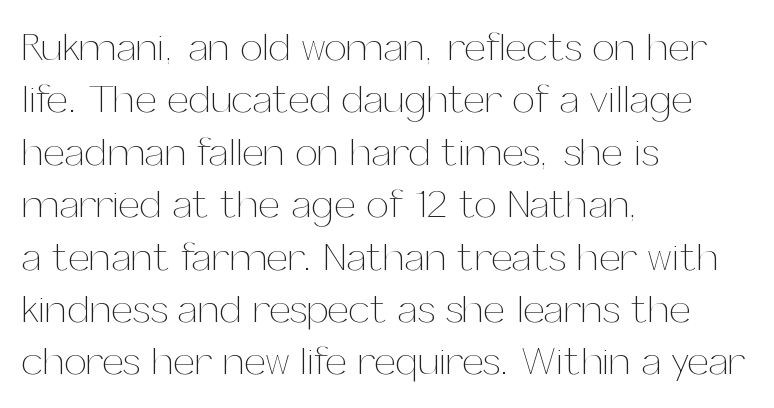
{"italic": "no", "bold": "no", "weight": "thin", "width": "normal", "stroke_contrast": "medium", "x_height": "medium", "monospaced": "no", "underline": "no", "align": "left", "line_spacing": "normal", "line_spacing_ratio": 1.31, "letter_spacing": "normal", "letter_spacing_em": 0.0, "glyph_px": 40}
